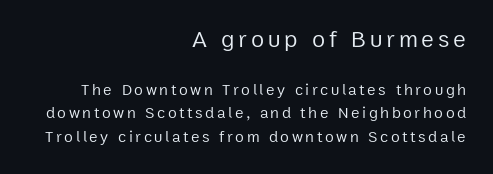
{"italic": "no", "bold": "no", "underline": "no", "align": "right", "line_spacing": "normal", "line_spacing_ratio": 1.48, "larger_block": "first", "size_ratio": 1.5, "glyph_px": 24}
